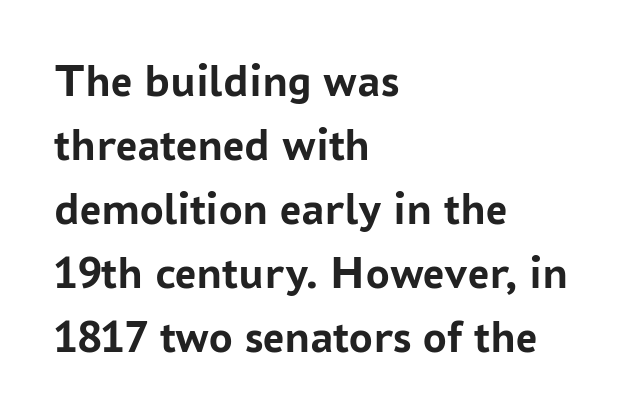
{"serif": "no", "italic": "no", "bold": "yes", "weight": "semibold", "width": "normal", "stroke_contrast": "low", "x_height": "medium", "monospaced": "no", "underline": "no", "align": "left", "line_spacing": "normal", "line_spacing_ratio": 1.36, "letter_spacing": "normal", "letter_spacing_em": 0.0, "glyph_px": 47}
